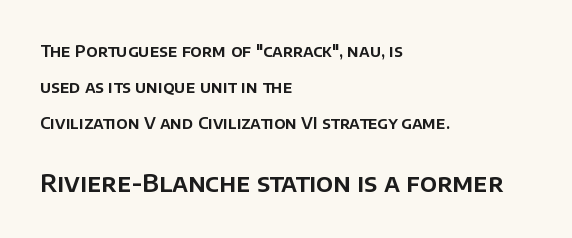
Q: Is the text italic (slanted)? A: No, it is upright.
Q: Is the text underlined? A: No.
Q: How is the paragraph aligned? A: Left-aligned.
Q: Is the spacing between letters normal or unusually wide? A: Normal.
Q: Is the spacing between lines tight, normal or loose? A: Loose.
Q: Which block of text is set in a larger size, the first (top) or the second (bottom)? A: The second (bottom) one.
